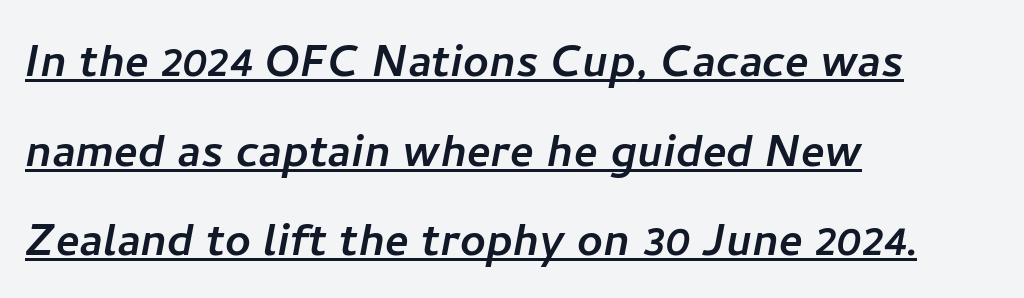
The image shows 56 px sans-serif type; set left-aligned, normal line spacing (1.6x), normal letter spacing, underlined; low stroke contrast and a medium x-height.
